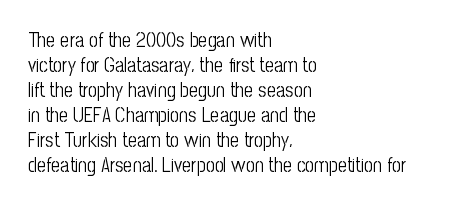
{"italic": "no", "bold": "no", "underline": "no", "align": "left", "line_spacing": "normal", "line_spacing_ratio": 1.25, "letter_spacing": "normal", "letter_spacing_em": 0.0, "glyph_px": 20}
